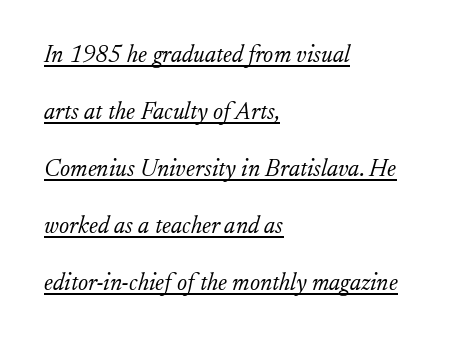
The image shows 24 px text type, italic (leaning right); set left-aligned, loose line spacing (2.37x), normal letter spacing, underlined.
